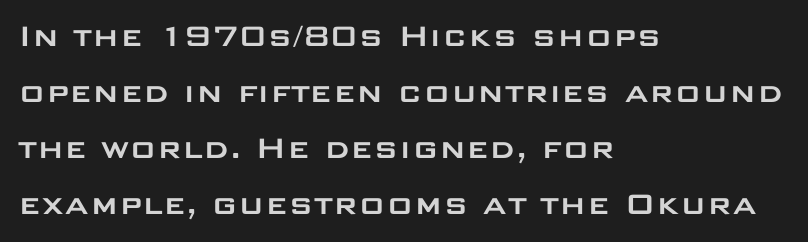
Q: Is the text italic (slanted)? A: No, it is upright.
Q: Is the typeface a serif or a sans-serif typeface? A: Sans-serif.
Q: Is the text underlined? A: No.
Q: How is the paragraph aligned? A: Left-aligned.
Q: Is the spacing between letters normal or unusually wide? A: Normal.
Q: Is the spacing between lines tight, normal or loose? A: Normal.
Q: Width (condensed, normal, or wide)? A: Wide.
Q: Stroke contrast? A: Low.
Q: x-height? A: Large.
Q: Monospaced? A: No.
